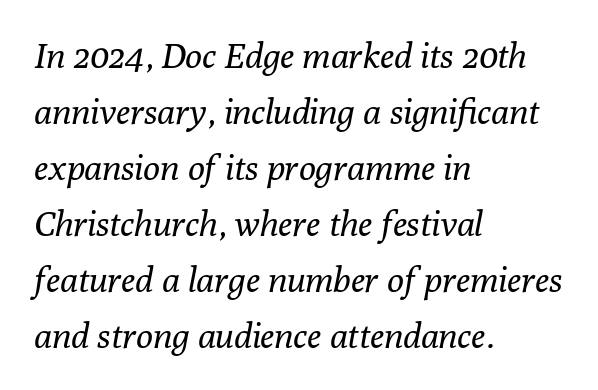
{"serif": "yes", "italic": "yes", "lean": "right", "slant_degrees": 10, "bold": "no", "weight": "regular", "width": "normal", "stroke_contrast": "low", "x_height": "medium", "monospaced": "no", "underline": "no", "align": "left", "line_spacing": "normal", "line_spacing_ratio": 1.6, "letter_spacing": "normal", "letter_spacing_em": 0.0, "glyph_px": 35}
